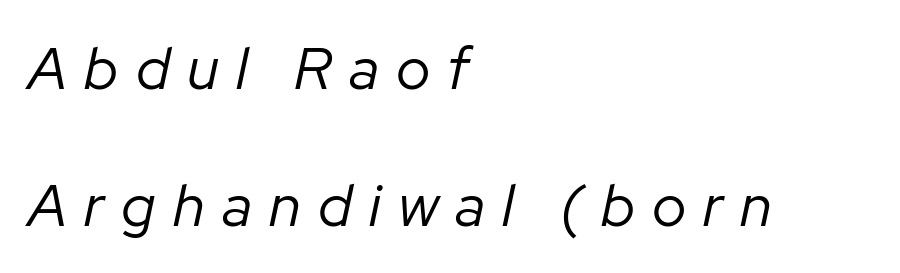
Q: Is the text bold? A: No.
Q: Is the text italic (slanted)? A: Yes, it leans right by about 12 degrees.
Q: Is the text underlined? A: No.
Q: How is the paragraph aligned? A: Left-aligned.
Q: Is the spacing between letters normal or unusually wide? A: Unusually wide.
Q: Is the spacing between lines tight, normal or loose? A: Loose.
Q: Width (condensed, normal, or wide)? A: Normal.
Q: Stroke contrast? A: Low.
Q: x-height? A: Medium.
Q: Monospaced? A: No.
